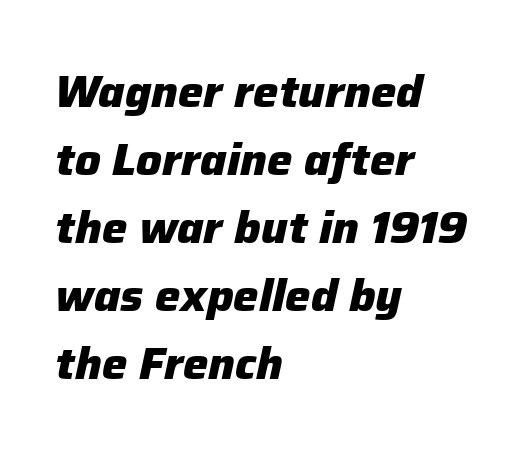
What weight is shown? A full bold with thick strokes. The glyphs are unaccompanied by any horizontal stroke below them. Each word holds together tightly as a unit, with standard inter-letter gaps. Each letter keeps its own natural width here, so spacing adapts to shape. Looking at the ascenders, they clearly lean.
